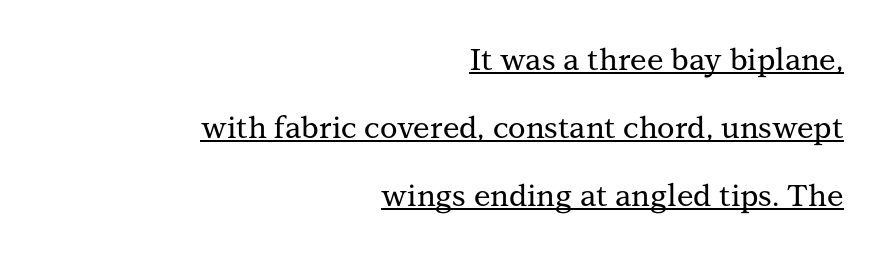
Q: Is the text italic (slanted)? A: No, it is upright.
Q: Is the typeface a serif or a sans-serif typeface? A: Serif.
Q: Is the text underlined? A: Yes.
Q: How is the paragraph aligned? A: Right-aligned.
Q: Is the spacing between letters normal or unusually wide? A: Normal.
Q: Is the spacing between lines tight, normal or loose? A: Loose.
Q: Width (condensed, normal, or wide)? A: Normal.
Q: Stroke contrast? A: Medium.
Q: x-height? A: Medium.
Q: Monospaced? A: No.
